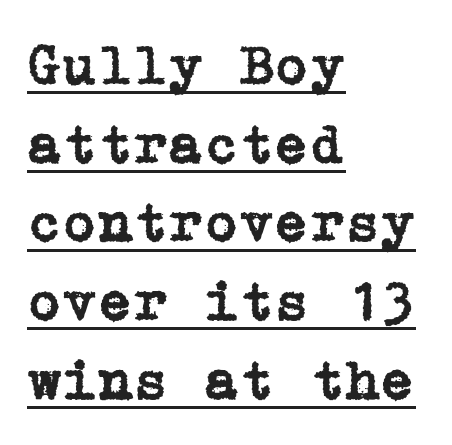
The image shows 57 px serif type, upright; set left-aligned, normal line spacing (1.38x), normal letter spacing, underlined; low stroke contrast and a medium x-height.
